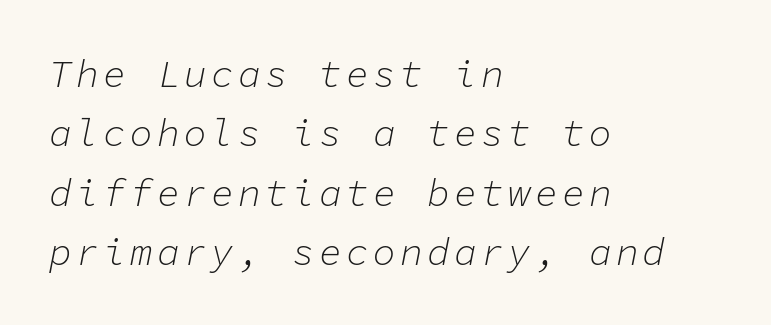
{"italic": "yes", "lean": "right", "slant_degrees": 11, "bold": "no", "weight": "light", "width": "normal", "stroke_contrast": "low", "x_height": "medium", "monospaced": "yes", "underline": "no", "align": "left", "line_spacing": "normal", "line_spacing_ratio": 1.56, "glyph_px": 38}
